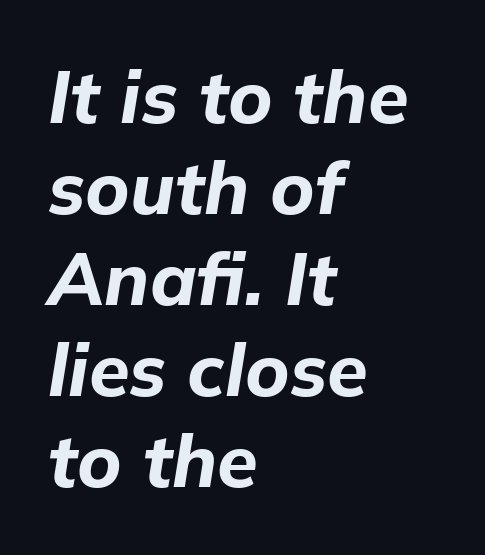
Q: Is the text bold? A: Yes.
Q: Is the text italic (slanted)? A: Yes, it leans right by about 9 degrees.
Q: Is the text underlined? A: No.
Q: How is the paragraph aligned? A: Left-aligned.
Q: Is the spacing between letters normal or unusually wide? A: Normal.
Q: Width (condensed, normal, or wide)? A: Normal.
Q: Stroke contrast? A: Low.
Q: x-height? A: Medium.
Q: Monospaced? A: No.
